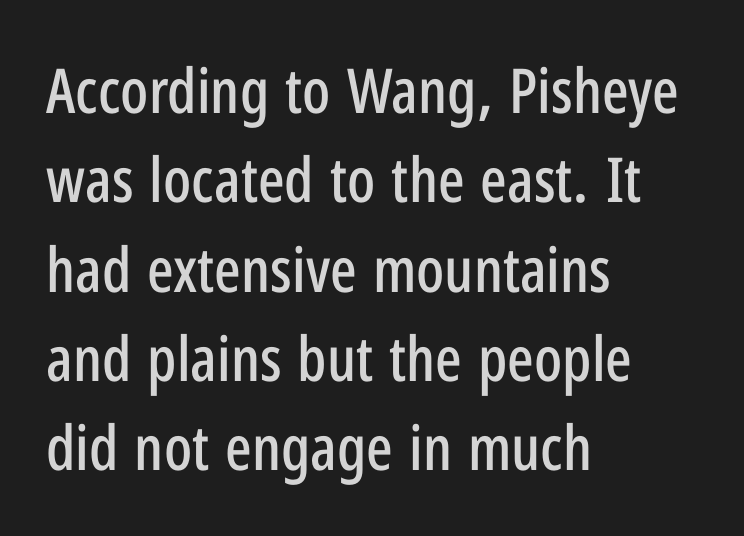
Q: Is the text italic (slanted)? A: No, it is upright.
Q: Is the typeface a serif or a sans-serif typeface? A: Sans-serif.
Q: Is the text underlined? A: No.
Q: How is the paragraph aligned? A: Left-aligned.
Q: Is the spacing between letters normal or unusually wide? A: Normal.
Q: Is the spacing between lines tight, normal or loose? A: Normal.
Q: Width (condensed, normal, or wide)? A: Condensed.
Q: Stroke contrast? A: Low.
Q: x-height? A: Medium.
Q: Monospaced? A: No.
